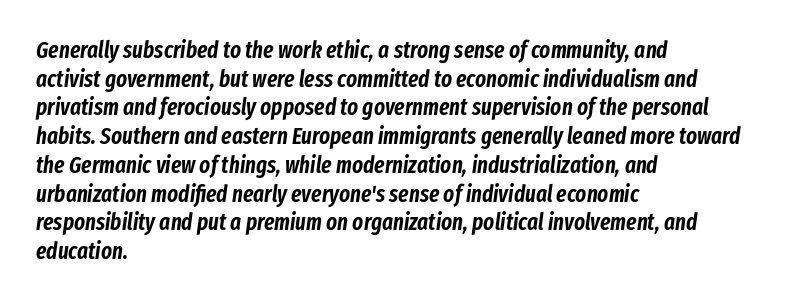
Is there much room between lines? A standard amount, neither cramped nor airy. What stands out about the letter spacing? Nothing — it is the standard amount. The space directly below the letters is spotless. Designer's note — italics engaged. Every row of glyphs begins at an identical x-position on the left.
